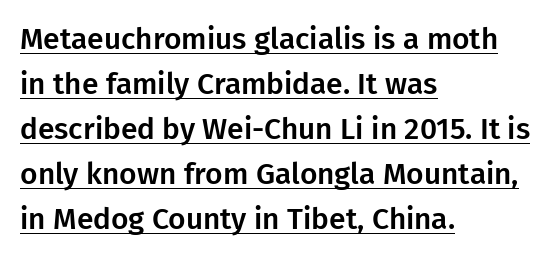
The image shows 30 px sans-serif type, upright; set left-aligned, normal line spacing (1.5x), normal letter spacing, underlined; low stroke contrast and a medium x-height.
